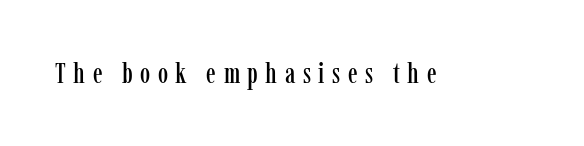
{"serif": "yes", "italic": "no", "width": "condensed", "stroke_contrast": "low", "x_height": "medium", "monospaced": "no", "underline": "no", "letter_spacing": "wide", "letter_spacing_em": 0.26, "glyph_px": 29}
